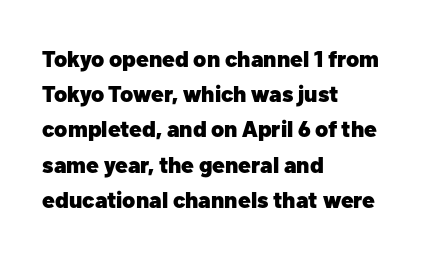
Q: Is the text bold? A: Yes.
Q: Is the text italic (slanted)? A: No, it is upright.
Q: Is the text underlined? A: No.
Q: How is the paragraph aligned? A: Left-aligned.
Q: Is the spacing between letters normal or unusually wide? A: Normal.
Q: Is the spacing between lines tight, normal or loose? A: Normal.
